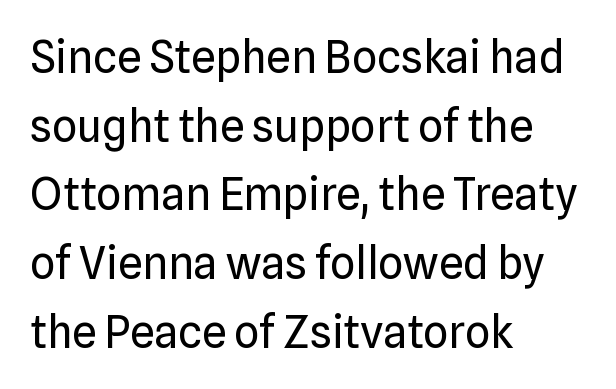
{"serif": "no", "italic": "no", "bold": "no", "weight": "regular", "width": "normal", "stroke_contrast": "low", "x_height": "medium", "monospaced": "no", "underline": "no", "align": "left", "line_spacing": "normal", "line_spacing_ratio": 1.56, "letter_spacing": "normal", "letter_spacing_em": 0.0, "glyph_px": 44}
